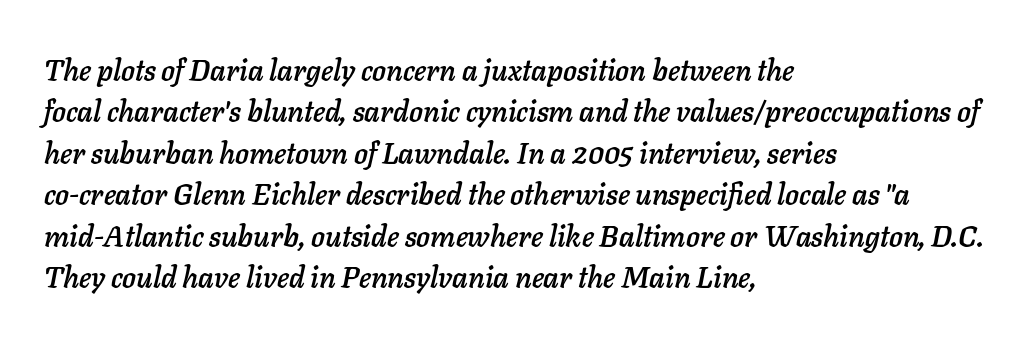
Q: Is the text italic (slanted)? A: Yes, it leans right by about 11 degrees.
Q: Is the text underlined? A: No.
Q: How is the paragraph aligned? A: Left-aligned.
Q: Is the spacing between letters normal or unusually wide? A: Normal.
Q: Is the spacing between lines tight, normal or loose? A: Normal.
Q: Width (condensed, normal, or wide)? A: Normal.
Q: Stroke contrast? A: Low.
Q: x-height? A: Medium.
Q: Monospaced? A: No.
